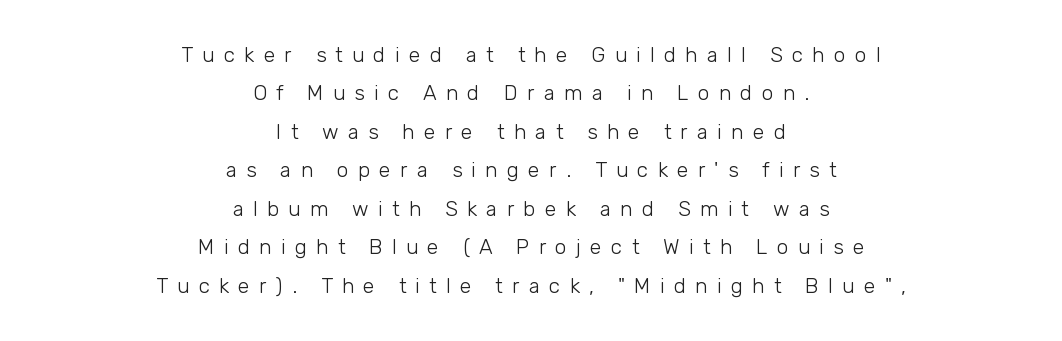
The image shows 21 px text type, upright; set centered, line spacing 1.83x, unusually wide letter spacing (+0.44 em), not underlined.
